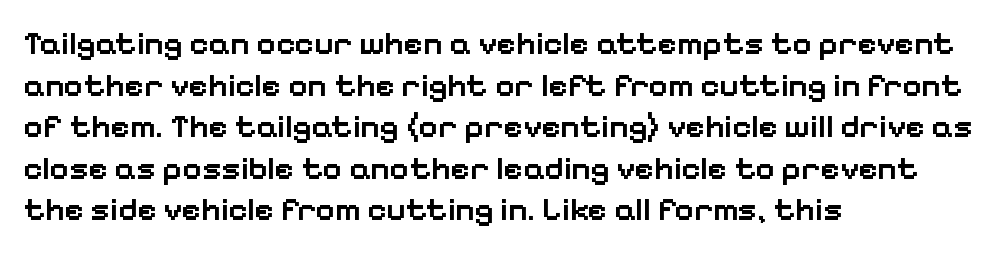
{"serif": "no", "italic": "no", "bold": "semi", "weight": "semibold", "width": "normal", "stroke_contrast": "low", "x_height": "medium", "monospaced": "no", "underline": "no", "align": "left", "line_spacing": "normal", "line_spacing_ratio": 1.26, "letter_spacing": "normal", "letter_spacing_em": 0.0, "glyph_px": 33}
